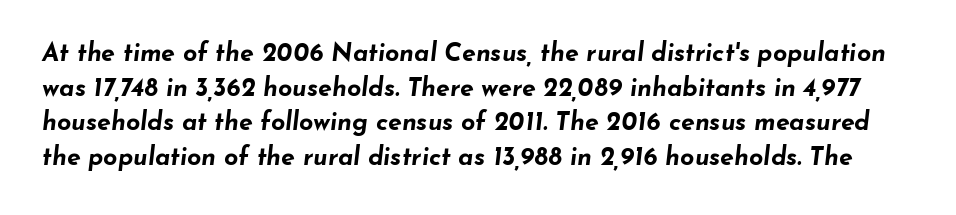
{"italic": "yes", "lean": "right", "slant_degrees": 7, "bold": "yes", "underline": "no", "line_spacing": "normal", "line_spacing_ratio": 1.39, "letter_spacing": "normal", "letter_spacing_em": 0.0, "glyph_px": 25}
